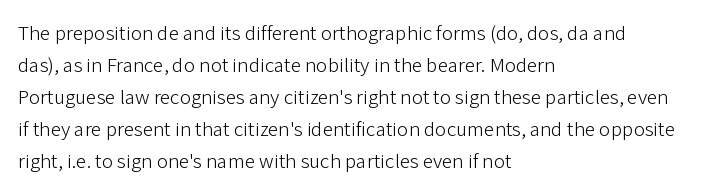
Q: Is the text bold? A: No.
Q: Is the text italic (slanted)? A: No, it is upright.
Q: Is the text underlined? A: No.
Q: How is the paragraph aligned? A: Left-aligned.
Q: Is the spacing between letters normal or unusually wide? A: Normal.
Q: Is the spacing between lines tight, normal or loose? A: Normal.
